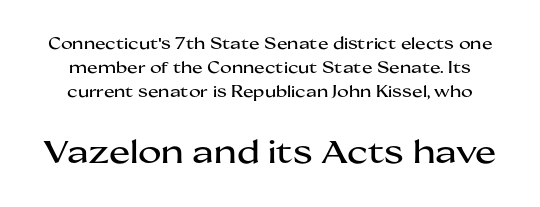
The image shows 32 px wide type, upright; set normal line spacing (1.51x), normal letter spacing, not underlined; the second (bottom) block is 2.0x larger; medium stroke contrast and a medium x-height.
